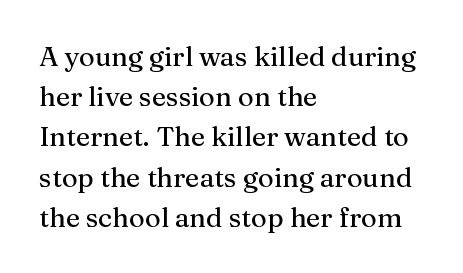
The image shows 27 px text type, upright; set left-aligned, normal line spacing (1.49x), normal letter spacing, not underlined.
